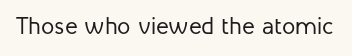
The image shows 24 px text type, upright; set normal letter spacing, not underlined.
